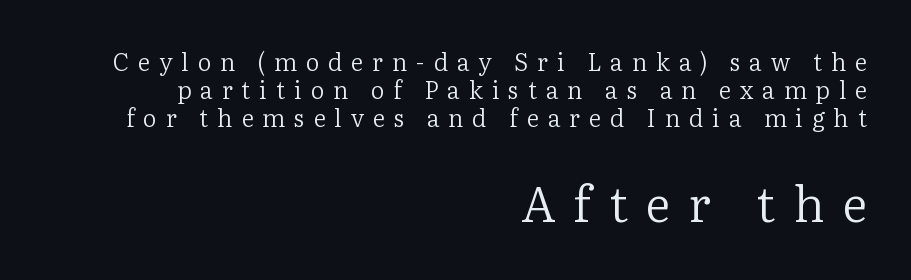
The image shows 49 px regular-weight serif type, upright; set right-aligned, line spacing 1.17x, unusually wide letter spacing (+0.37 em), not underlined; the second (bottom) block is 2.04x larger; low stroke contrast and a medium x-height.
